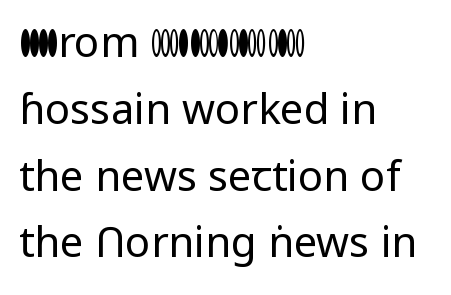
{"serif": "no", "italic": "no", "bold": "no", "weight": "regular", "width": "normal", "stroke_contrast": "low", "x_height": "medium", "monospaced": "no", "underline": "no", "align": "left", "line_spacing": "normal", "line_spacing_ratio": 1.59, "letter_spacing": "normal", "letter_spacing_em": 0.0, "glyph_px": 42}
